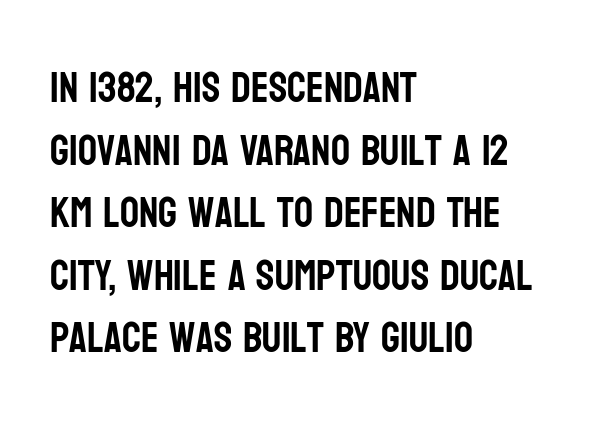
{"serif": "no", "italic": "no", "width": "condensed", "stroke_contrast": "low", "x_height": "large", "monospaced": "no", "underline": "no", "align": "left", "line_spacing": "normal", "line_spacing_ratio": 1.49, "letter_spacing": "normal", "letter_spacing_em": 0.0, "glyph_px": 42}
